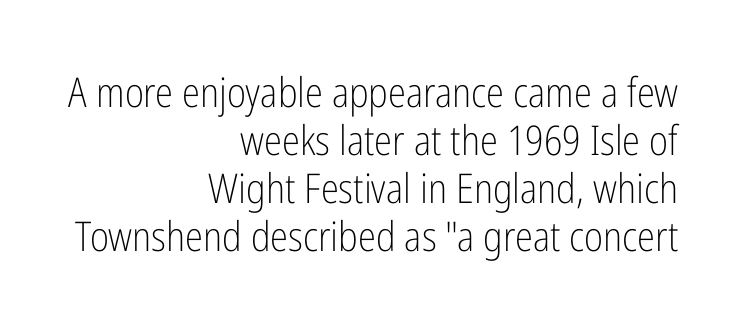
The image shows 41 px light, condensed sans-serif type, upright; set right-aligned, line spacing 1.17x, normal letter spacing, not underlined; low stroke contrast and a medium x-height.
